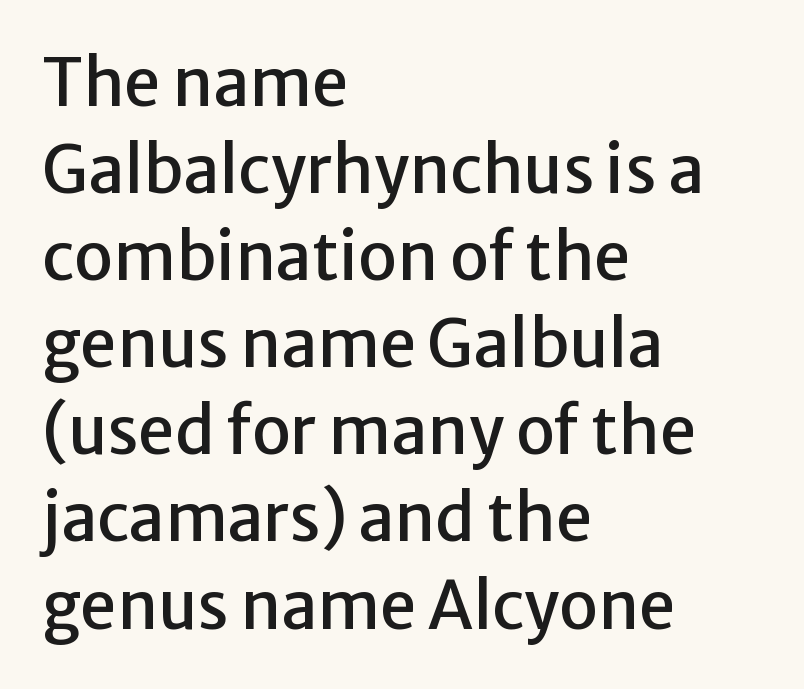
Q: Is the text italic (slanted)? A: No, it is upright.
Q: Is the typeface a serif or a sans-serif typeface? A: Sans-serif.
Q: Is the text underlined? A: No.
Q: How is the paragraph aligned? A: Left-aligned.
Q: Is the spacing between letters normal or unusually wide? A: Normal.
Q: Is the spacing between lines tight, normal or loose? A: Normal.
Q: Width (condensed, normal, or wide)? A: Normal.
Q: Stroke contrast? A: Low.
Q: x-height? A: Medium.
Q: Monospaced? A: No.
